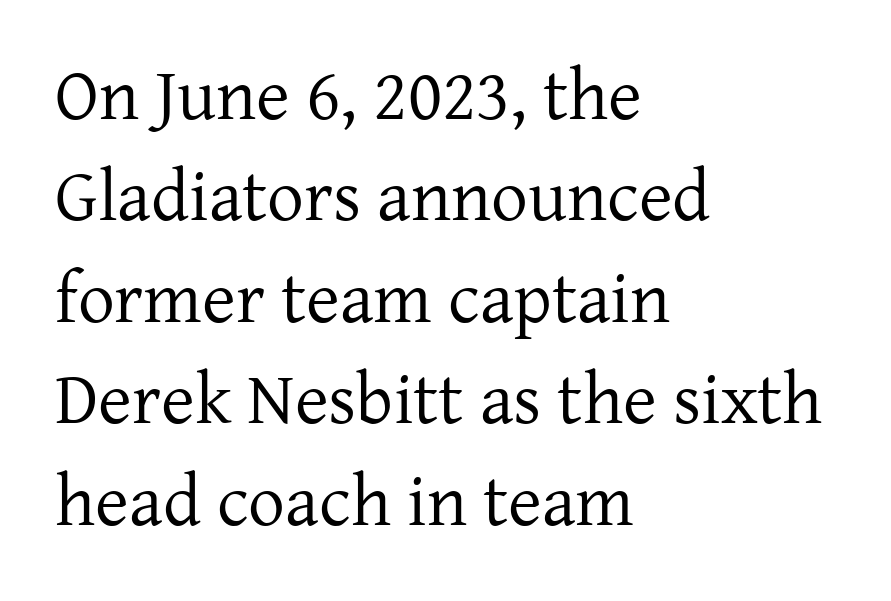
Q: Is the text bold? A: No.
Q: Is the text italic (slanted)? A: No, it is upright.
Q: Is the typeface a serif or a sans-serif typeface? A: Serif.
Q: Is the text underlined? A: No.
Q: How is the paragraph aligned? A: Left-aligned.
Q: Is the spacing between letters normal or unusually wide? A: Normal.
Q: Is the spacing between lines tight, normal or loose? A: Normal.
Q: Width (condensed, normal, or wide)? A: Normal.
Q: Stroke contrast? A: Low.
Q: x-height? A: Medium.
Q: Monospaced? A: No.
